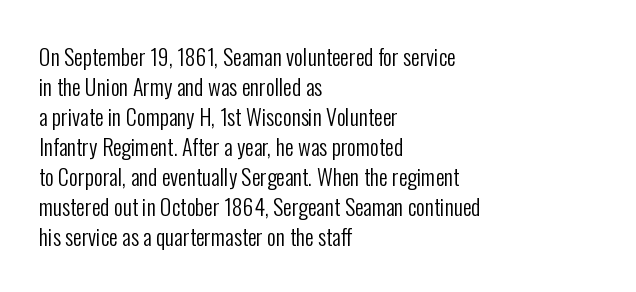
Q: Is the text bold? A: No.
Q: Is the text italic (slanted)? A: No, it is upright.
Q: Is the text underlined? A: No.
Q: How is the paragraph aligned? A: Left-aligned.
Q: Is the spacing between letters normal or unusually wide? A: Normal.
Q: Is the spacing between lines tight, normal or loose? A: Normal.
